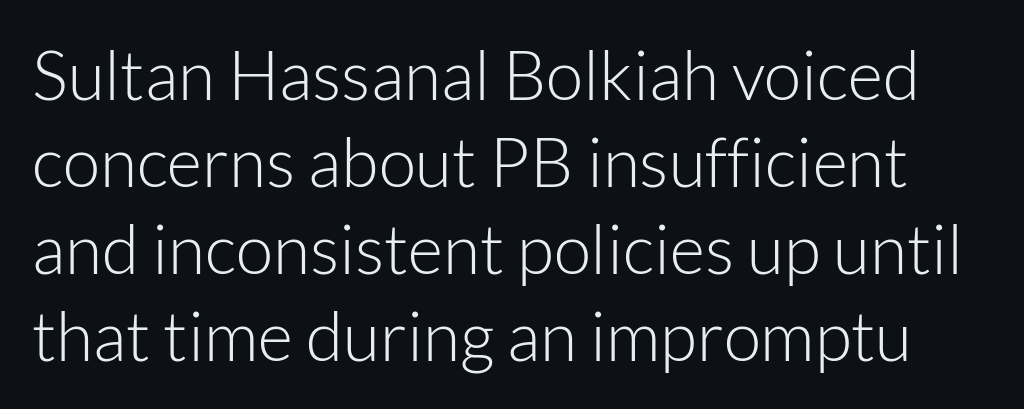
{"serif": "no", "italic": "no", "bold": "no", "weight": "light", "width": "normal", "stroke_contrast": "low", "x_height": "medium", "monospaced": "no", "underline": "no", "line_spacing": "normal", "line_spacing_ratio": 1.28, "letter_spacing": "normal", "letter_spacing_em": 0.0, "glyph_px": 68}
